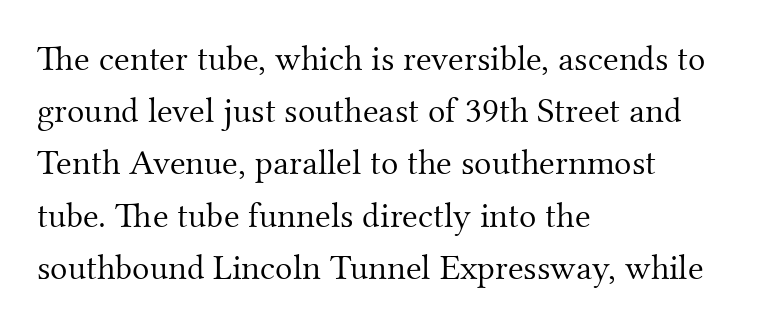
The image shows 36 px light serif type, upright; set left-aligned, normal line spacing (1.45x), normal letter spacing, not underlined; medium stroke contrast and a small x-height.
